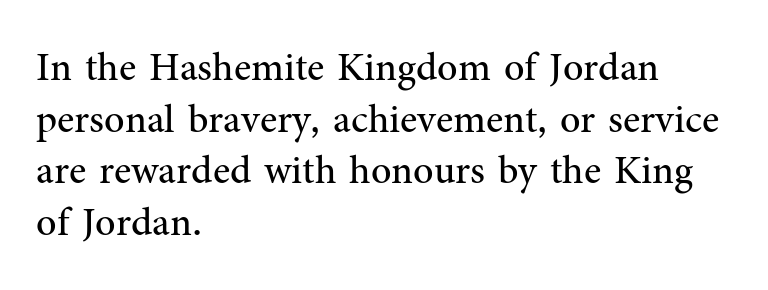
{"serif": "yes", "italic": "no", "bold": "no", "weight": "regular", "width": "normal", "stroke_contrast": "medium", "x_height": "medium", "monospaced": "no", "underline": "no", "align": "left", "line_spacing": "normal", "line_spacing_ratio": 1.29, "letter_spacing": "normal", "letter_spacing_em": 0.0, "glyph_px": 40}
